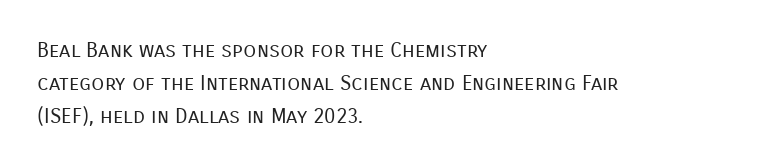
Q: Is the text bold? A: No.
Q: Is the text italic (slanted)? A: No, it is upright.
Q: Is the text underlined? A: No.
Q: How is the paragraph aligned? A: Left-aligned.
Q: Is the spacing between letters normal or unusually wide? A: Normal.
Q: Is the spacing between lines tight, normal or loose? A: Normal.
